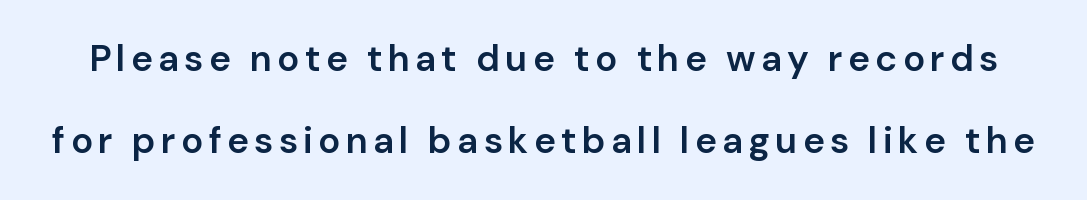
Ordinary non-slanted type is in use. Slightly chunky letters — semibold, I'd say, not full bold. The letters advance in unequal steps, a hallmark of proportional type. The space beneath each line is pristine and unruled.
